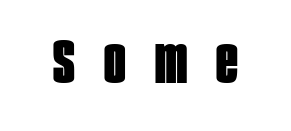
The image shows 64 px bold, condensed sans-serif type, upright; set unusually wide letter spacing (+0.46 em), not underlined; low stroke contrast and a large x-height.
